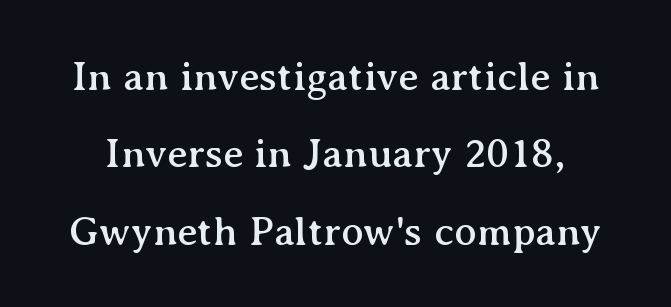
Stroke terminals: seriffed. A bare baseline throughout the passage. The rendering uses natural spacing where letterforms have individual widths. Does extra space separate the letters? No, they use regular spacing.
